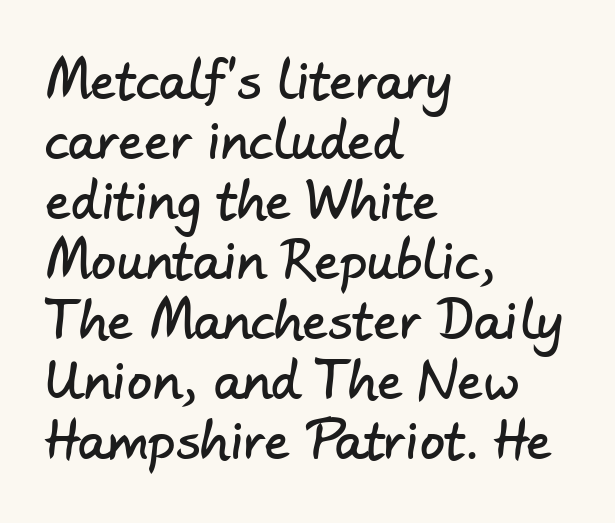
Words appear dense and cohesive because spacing is normal. Are there feet on the stems? There aren't — it's a sans. Honestly, there is no underline to notice here at all. The paragraph has a hard left edge and a soft right edge. Here the designer chose a conventional face with non-uniform glyph widths.
